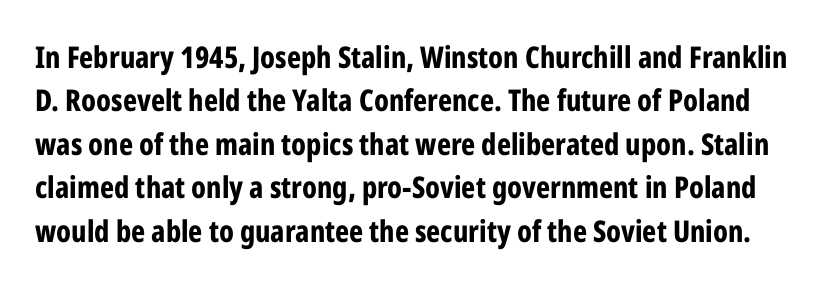
The letters carry no serifs — their stems end cleanly without finishing strokes. Character widths vary here, with narrow letters taking less room than wide ones. Notice how the stems are strictly vertical — no italics here. Is the letter spacing exaggerated? No — it looks like the ordinary default. Anything drawn beneath the words? Only blank space.
